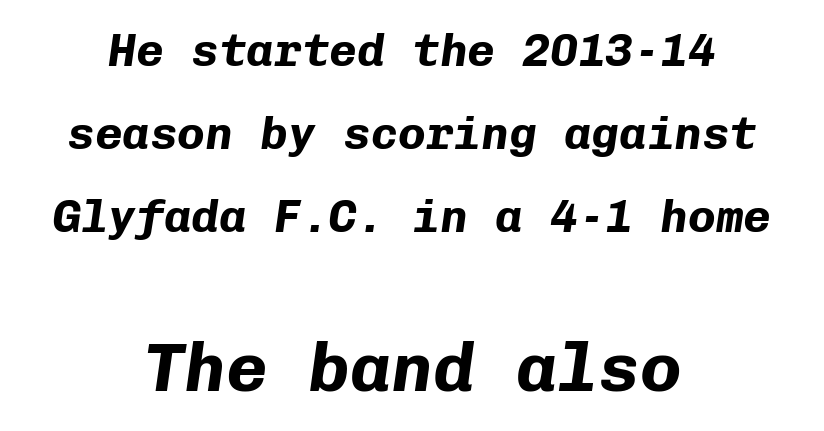
Centered paragraph, ragged on both sides. Plenty of ink on the page — the face is bold. The text carries the slant typical of an italic or oblique font. Glance below the letters and you will spot only blank space. The horizontal fit of the characters is conventional and even. The passage shown begins with its smaller block and ends with its larger one.
